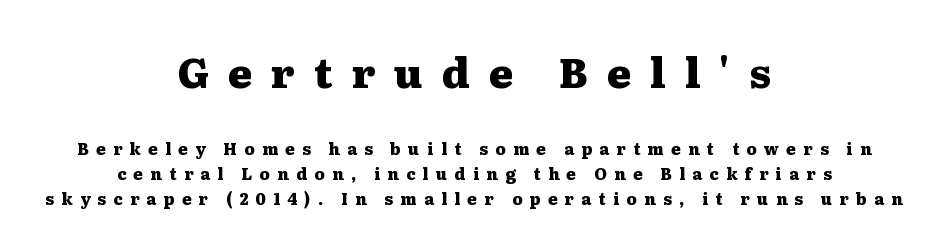
The image shows 41 px heavy, wide serif type, upright; set centered, normal line spacing (1.57x), unusually wide letter spacing (+0.46 em), not underlined; the first (top) block is 2.56x larger; medium stroke contrast and a medium x-height.
